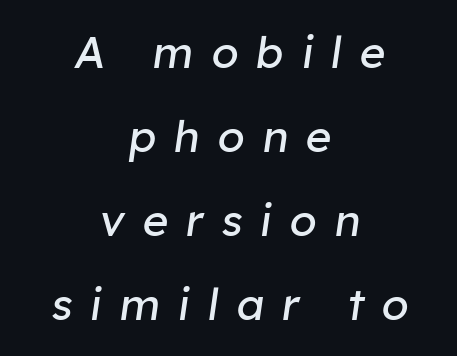
The image shows 44 px regular-weight type, italic (leaning right); set centered, loose line spacing (1.91x), unusually wide letter spacing (+0.4 em), not underlined; low stroke contrast and a medium x-height.
